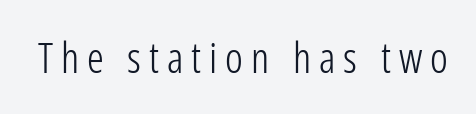
{"serif": "no", "italic": "no", "bold": "no", "weight": "light", "width": "condensed", "stroke_contrast": "low", "x_height": "medium", "monospaced": "no", "underline": "no", "glyph_px": 42}
